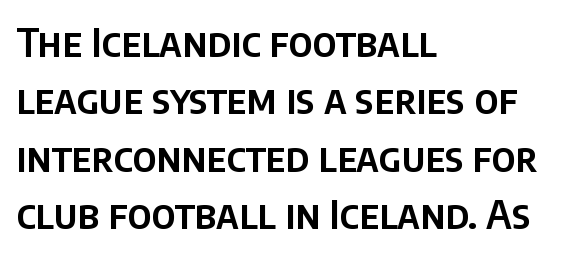
Q: Is the text italic (slanted)? A: No, it is upright.
Q: Is the typeface a serif or a sans-serif typeface? A: Sans-serif.
Q: Is the text underlined? A: No.
Q: How is the paragraph aligned? A: Left-aligned.
Q: Is the spacing between letters normal or unusually wide? A: Normal.
Q: Is the spacing between lines tight, normal or loose? A: Normal.
Q: Width (condensed, normal, or wide)? A: Normal.
Q: Stroke contrast? A: Low.
Q: x-height? A: Large.
Q: Monospaced? A: No.
